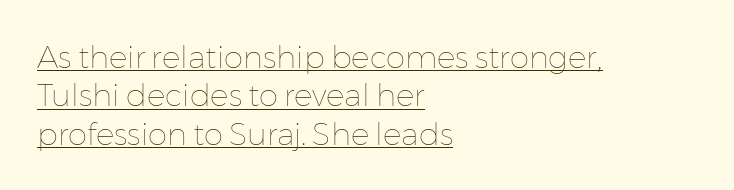
{"italic": "no", "bold": "no", "weight": "thin", "width": "normal", "stroke_contrast": "low", "x_height": "medium", "monospaced": "no", "underline": "yes", "align": "left", "line_spacing_ratio": 1.24, "letter_spacing": "normal", "letter_spacing_em": 0.0, "glyph_px": 31}
